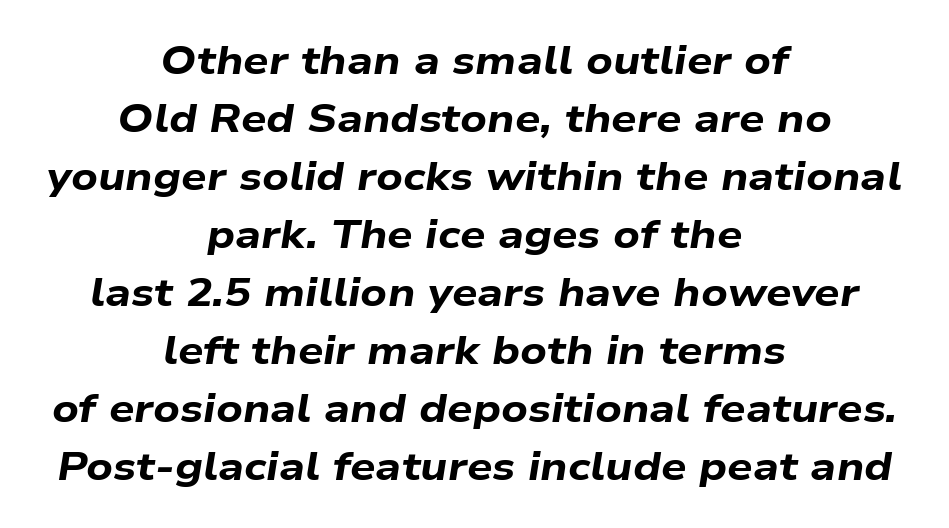
The image shows 40 px bold, wide type, italic (leaning right); set centered, normal line spacing (1.45x), normal letter spacing, not underlined; low stroke contrast and a medium x-height.
